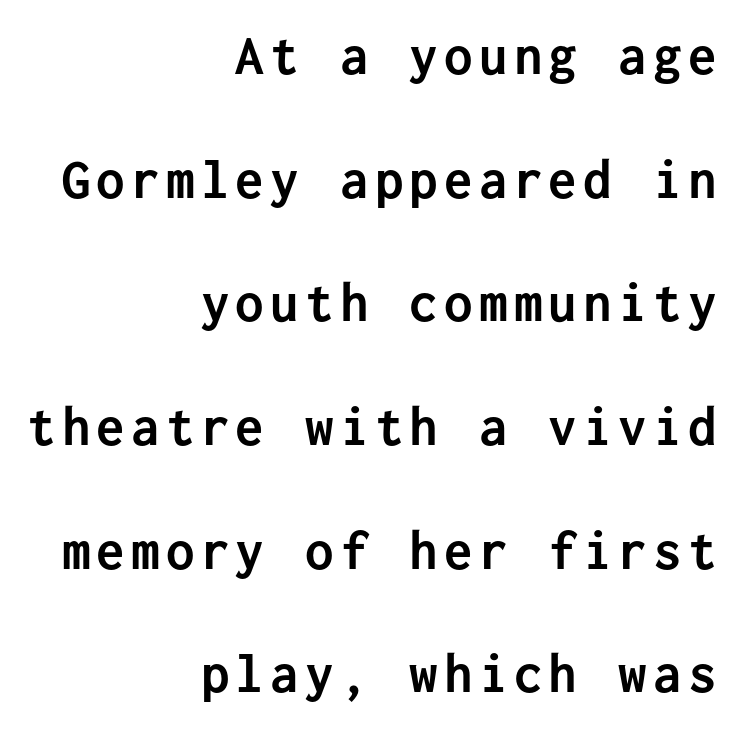
Q: Is the text bold? A: Yes.
Q: Is the text italic (slanted)? A: No, it is upright.
Q: Is the typeface a serif or a sans-serif typeface? A: Sans-serif.
Q: Is the text underlined? A: No.
Q: How is the paragraph aligned? A: Right-aligned.
Q: Is the spacing between lines tight, normal or loose? A: Loose.
Q: Width (condensed, normal, or wide)? A: Normal.
Q: Stroke contrast? A: Low.
Q: x-height? A: Medium.
Q: Monospaced? A: Yes.
